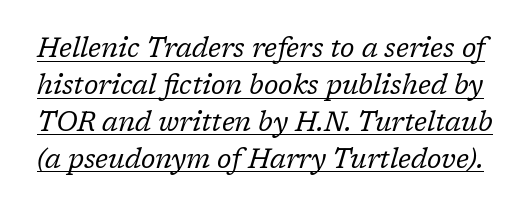
The image shows 27 px text type, italic (leaning right); set normal line spacing (1.37x), normal letter spacing, underlined.
